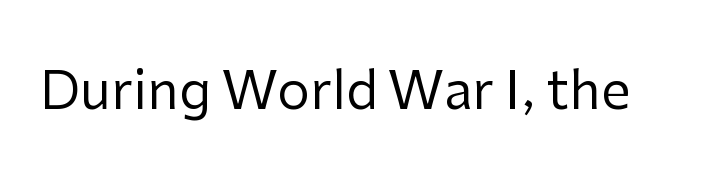
Q: Is the text bold? A: No.
Q: Is the text italic (slanted)? A: No, it is upright.
Q: Is the typeface a serif or a sans-serif typeface? A: Sans-serif.
Q: Is the text underlined? A: No.
Q: Is the spacing between letters normal or unusually wide? A: Normal.
Q: Width (condensed, normal, or wide)? A: Normal.
Q: Stroke contrast? A: Low.
Q: x-height? A: Medium.
Q: Monospaced? A: No.
